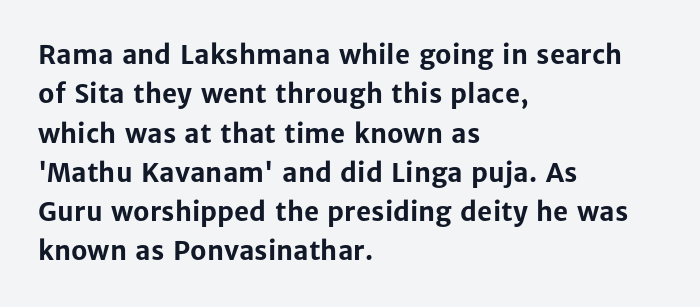
Q: Is the text bold? A: Yes.
Q: Is the text italic (slanted)? A: No, it is upright.
Q: Is the text underlined? A: No.
Q: How is the paragraph aligned? A: Left-aligned.
Q: Is the spacing between letters normal or unusually wide? A: Normal.
Q: Is the spacing between lines tight, normal or loose? A: Normal.
